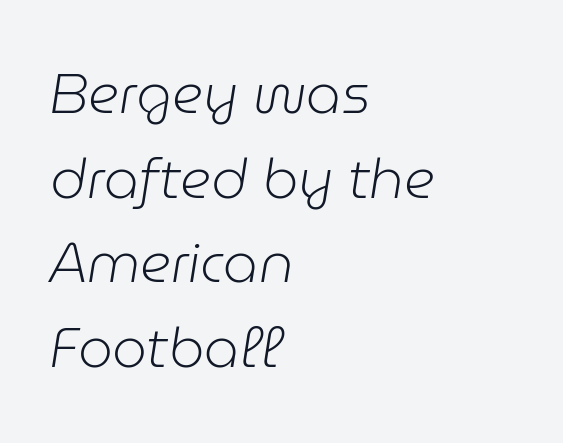
Q: Is the text bold? A: No.
Q: Is the text italic (slanted)? A: Yes, it leans right by about 9 degrees.
Q: Is the text underlined? A: No.
Q: How is the paragraph aligned? A: Left-aligned.
Q: Is the spacing between letters normal or unusually wide? A: Normal.
Q: Is the spacing between lines tight, normal or loose? A: Normal.
Q: Width (condensed, normal, or wide)? A: Normal.
Q: Stroke contrast? A: Low.
Q: x-height? A: Medium.
Q: Monospaced? A: No.
